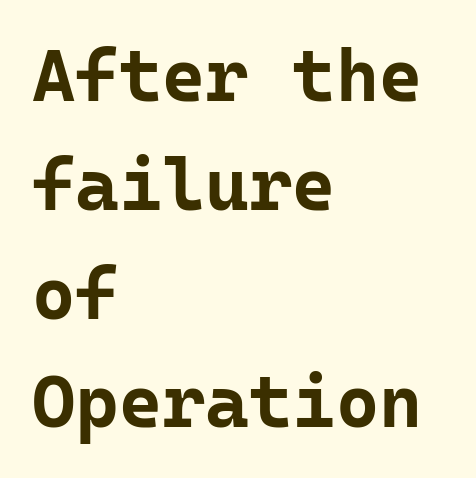
The image shows 74 px bold sans-serif type, upright, monospaced; set left-aligned, normal line spacing (1.47x), normal letter spacing, not underlined; low stroke contrast and a medium x-height.
